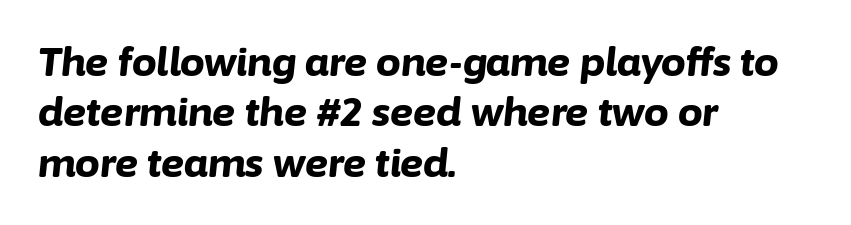
Q: Is the text bold? A: Yes.
Q: Is the text italic (slanted)? A: Yes, it leans right by about 6 degrees.
Q: Is the text underlined? A: No.
Q: How is the paragraph aligned? A: Left-aligned.
Q: Is the spacing between letters normal or unusually wide? A: Normal.
Q: Is the spacing between lines tight, normal or loose? A: Normal.
Q: Width (condensed, normal, or wide)? A: Normal.
Q: Stroke contrast? A: Low.
Q: x-height? A: Medium.
Q: Monospaced? A: No.
